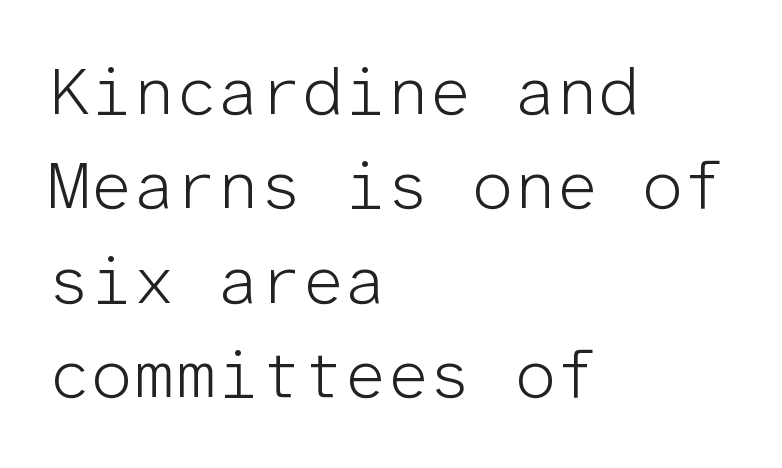
{"serif": "no", "italic": "no", "bold": "no", "weight": "light", "width": "normal", "stroke_contrast": "low", "x_height": "medium", "monospaced": "yes", "underline": "no", "align": "left", "line_spacing": "normal", "line_spacing_ratio": 1.41, "letter_spacing": "normal", "letter_spacing_em": 0.0, "glyph_px": 67}
